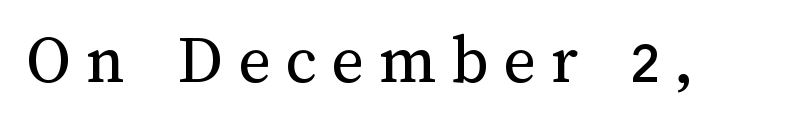
Just letters on the line, the space beneath them empty. The line texture is sparse and dotted thanks to wide tracking. Weight: not bold — regular or lighter. Here the designer chose a conventional face with non-uniform glyph widths. Style check: upright.
